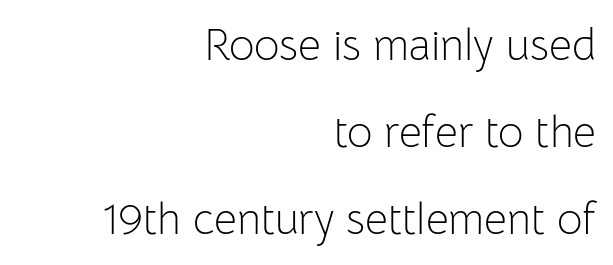
Q: Is the text bold? A: No.
Q: Is the text italic (slanted)? A: No, it is upright.
Q: Is the typeface a serif or a sans-serif typeface? A: Sans-serif.
Q: Is the text underlined? A: No.
Q: How is the paragraph aligned? A: Right-aligned.
Q: Is the spacing between letters normal or unusually wide? A: Normal.
Q: Is the spacing between lines tight, normal or loose? A: Loose.
Q: Width (condensed, normal, or wide)? A: Normal.
Q: Stroke contrast? A: Low.
Q: x-height? A: Medium.
Q: Monospaced? A: No.
